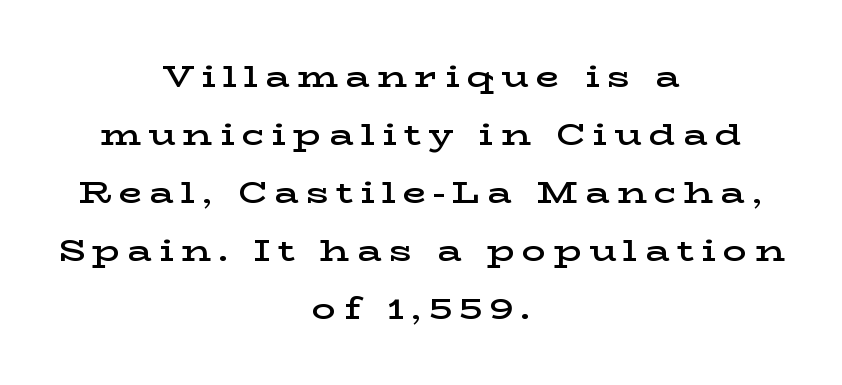
Q: Is the text bold? A: Semi-bold.
Q: Is the text italic (slanted)? A: No, it is upright.
Q: Is the typeface a serif or a sans-serif typeface? A: Serif.
Q: Is the text underlined? A: No.
Q: How is the paragraph aligned? A: Centered.
Q: Is the spacing between letters normal or unusually wide? A: Unusually wide.
Q: Is the spacing between lines tight, normal or loose? A: Loose.
Q: Width (condensed, normal, or wide)? A: Wide.
Q: Stroke contrast? A: Low.
Q: x-height? A: Medium.
Q: Monospaced? A: No.
